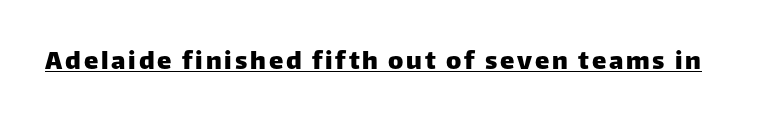
The image shows 29 px sans-serif type, upright; set underlined; low stroke contrast and a large x-height.
